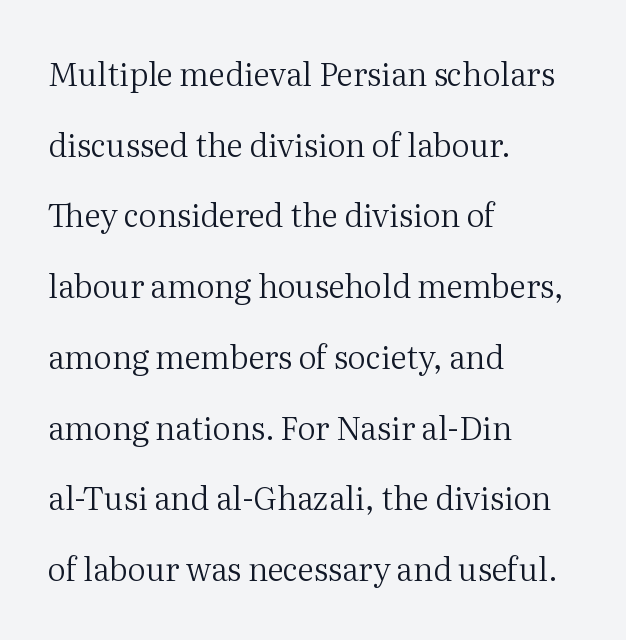
The image shows 32 px regular-weight serif type, upright; set left-aligned, loose line spacing (2.21x), normal letter spacing, not underlined; medium stroke contrast and a medium x-height.
